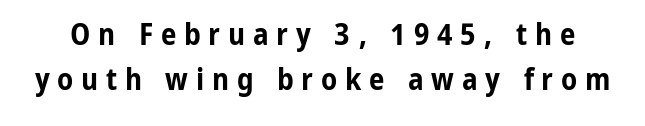
The letterforms stand isolated, each surrounded by extra space. Each glyph is drawn with heavy, bold strokes. The leading is moderate, giving the passage an even texture. Stroke terminals: plain, sans-serif. The rendering uses natural spacing where letterforms have individual widths. Unlike italic type, these characters show no tilt at all.
